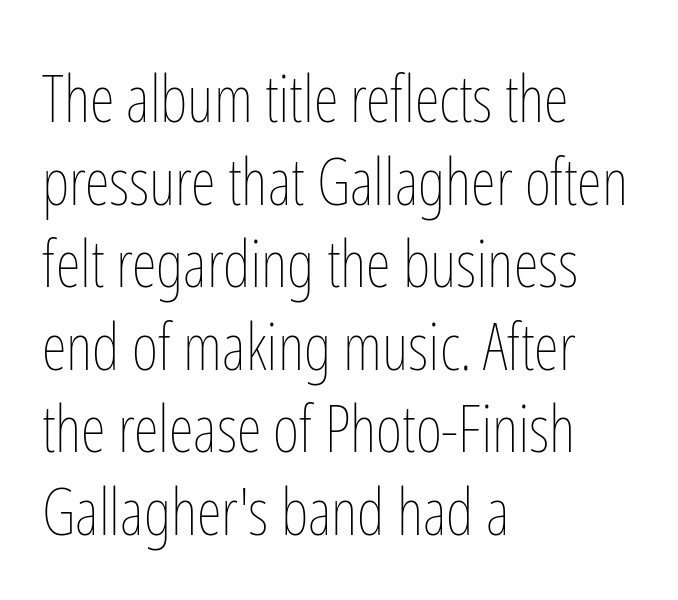
The image shows 64 px thin, condensed type, upright; set left-aligned, normal line spacing (1.29x), normal letter spacing, not underlined; low stroke contrast and a medium x-height.
